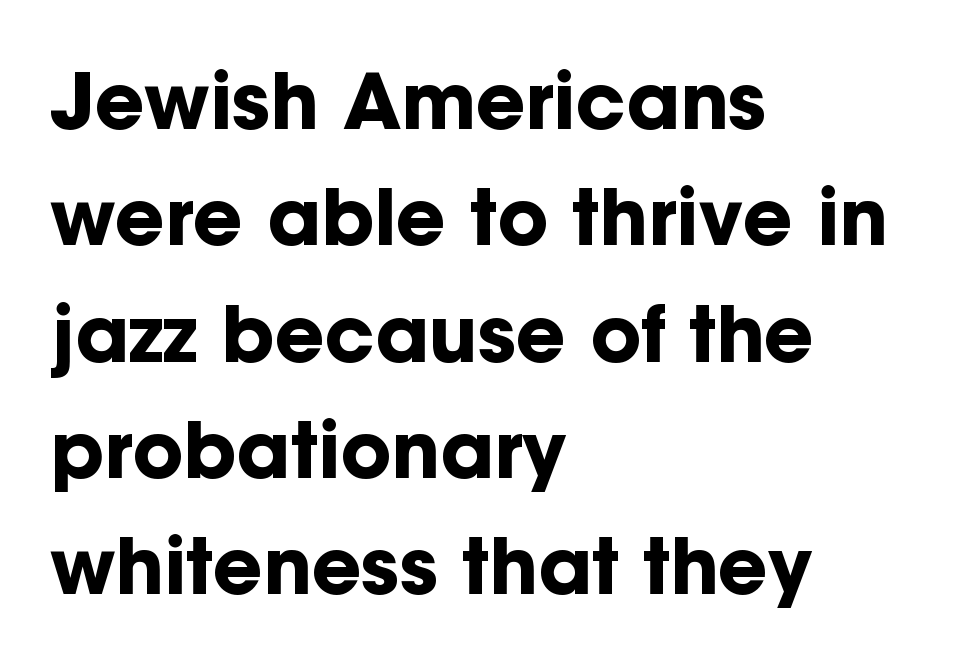
The text block is weighted toward the left margin, trailing off unevenly rightward. The specimen reads as upright at a glance. Standard letterfit; no display-style spreading of the glyphs. Compared with an ordinary text face, these strokes are far heavier — a full bold.
